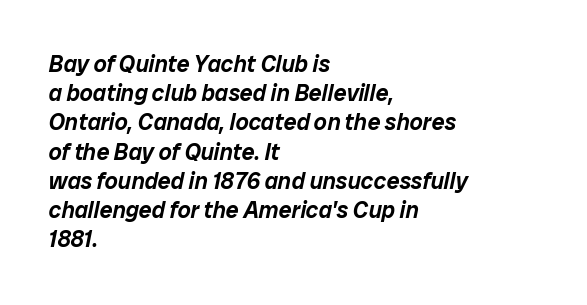
Visually the block forms a straight wall on the left and a jagged coastline on the right. Spacing between characters is what you'd get straight out of the box. There's an unmistakable incline to the writing here. Has an underline been added? It has not.
